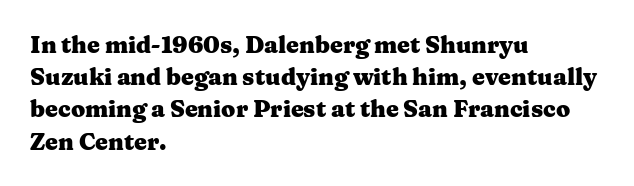
{"italic": "no", "bold": "yes", "underline": "no", "align": "left", "line_spacing": "normal", "line_spacing_ratio": 1.4, "letter_spacing": "normal", "letter_spacing_em": 0.0, "glyph_px": 23}
